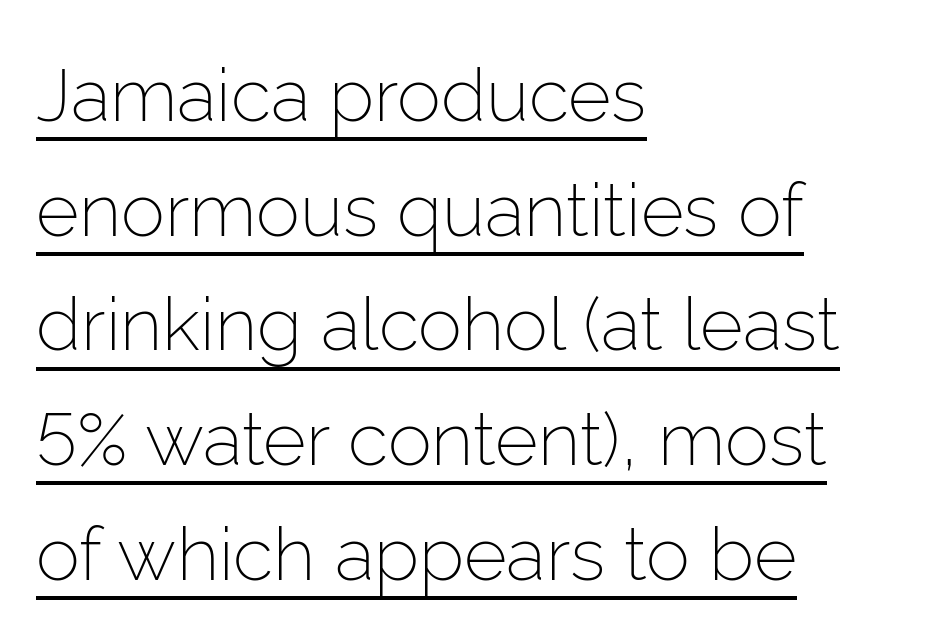
Q: Is the text bold? A: No.
Q: Is the text italic (slanted)? A: No, it is upright.
Q: Is the typeface a serif or a sans-serif typeface? A: Sans-serif.
Q: Is the text underlined? A: Yes.
Q: How is the paragraph aligned? A: Left-aligned.
Q: Is the spacing between letters normal or unusually wide? A: Normal.
Q: Is the spacing between lines tight, normal or loose? A: Normal.
Q: Width (condensed, normal, or wide)? A: Normal.
Q: Stroke contrast? A: Low.
Q: x-height? A: Medium.
Q: Monospaced? A: No.
